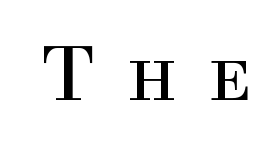
{"serif": "yes", "italic": "no", "bold": "no", "weight": "regular", "width": "normal", "x_height": "medium", "monospaced": "no", "underline": "no", "letter_spacing": "wide", "letter_spacing_em": 0.43, "glyph_px": 76}
